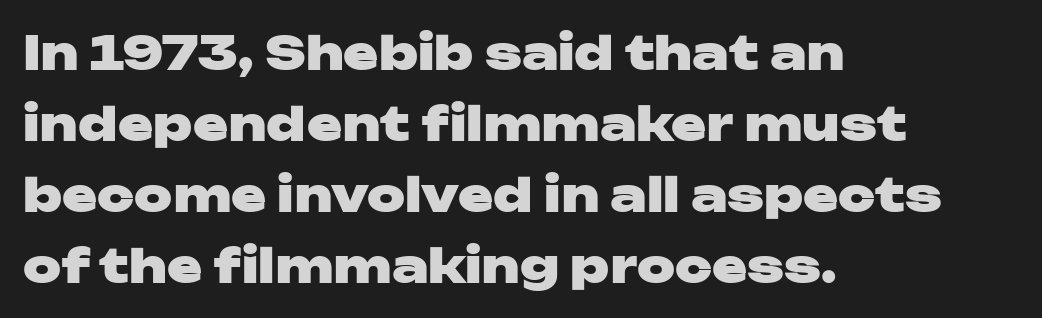
Is there much room between lines? A standard amount, neither cramped nor airy. Pretty heavy lettering here — definitely bold. What stands out about the letter spacing? Nothing — it is the standard amount. The compositor pushed each line to the left boundary. The passage shown is typed in a proportional face where columns would drift.
